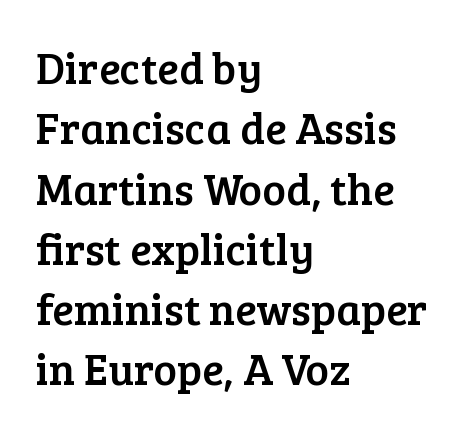
Q: Is the text italic (slanted)? A: No, it is upright.
Q: Is the typeface a serif or a sans-serif typeface? A: Serif.
Q: Is the text underlined? A: No.
Q: How is the paragraph aligned? A: Left-aligned.
Q: Is the spacing between letters normal or unusually wide? A: Normal.
Q: Is the spacing between lines tight, normal or loose? A: Normal.
Q: Width (condensed, normal, or wide)? A: Normal.
Q: Stroke contrast? A: Low.
Q: x-height? A: Medium.
Q: Monospaced? A: No.
